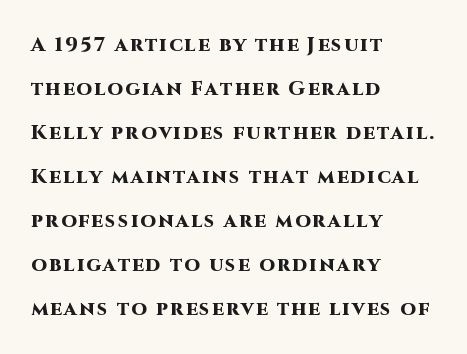
The image shows 20 px bold type, upright; set left-aligned, loose line spacing (2.2x), not underlined.
